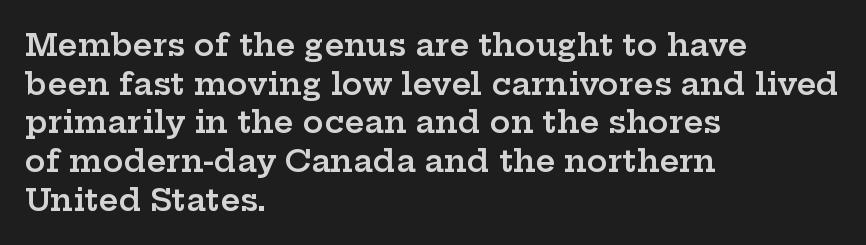
{"serif": "yes", "italic": "no", "bold": "semi", "weight": "semibold", "width": "wide", "stroke_contrast": "low", "x_height": "medium", "monospaced": "no", "underline": "no", "align": "left", "line_spacing": "normal", "line_spacing_ratio": 1.25, "letter_spacing": "normal", "letter_spacing_em": 0.0, "glyph_px": 31}
